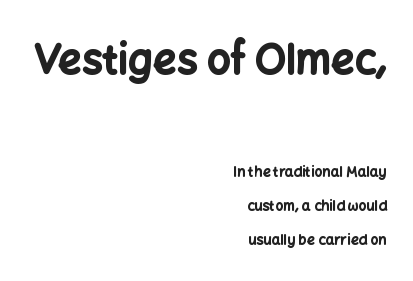
{"serif": "no", "italic": "no", "bold": "yes", "weight": "bold", "width": "normal", "stroke_contrast": "low", "x_height": "medium", "monospaced": "no", "underline": "no", "align": "right", "line_spacing": "loose", "line_spacing_ratio": 2.44, "letter_spacing": "normal", "letter_spacing_em": 0.0, "larger_block": "first", "size_ratio": 2.93, "glyph_px": 41}
